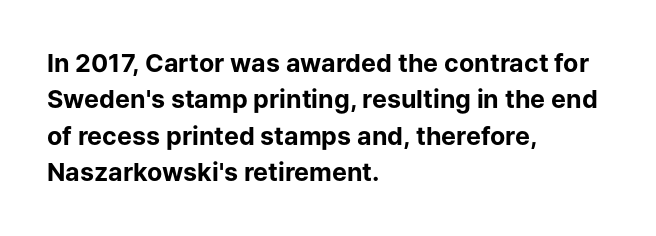
The letters are bold, with thick, heavy strokes. If you measured baseline to baseline, you'd find a middling distance. Posture: straight, roman, zero tilt. No word sits above an underline.
